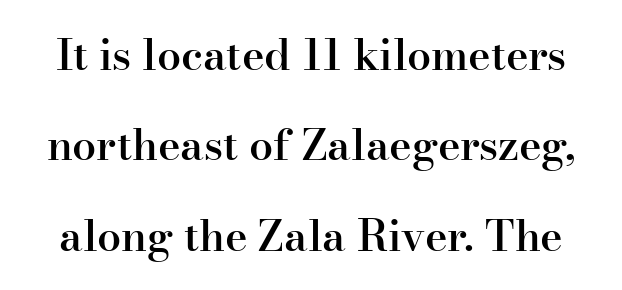
Is there any slant? The stems are plumb. Only glyphs here, with clear space below each row. What's the leading like? Stretched, with rows far apart. Unlike a clean sans, this face finishes its strokes with serifs. Default kerning and tracking; the words read as compact shapes. This sample has the flowing, uneven cadence of proportional lettering.
